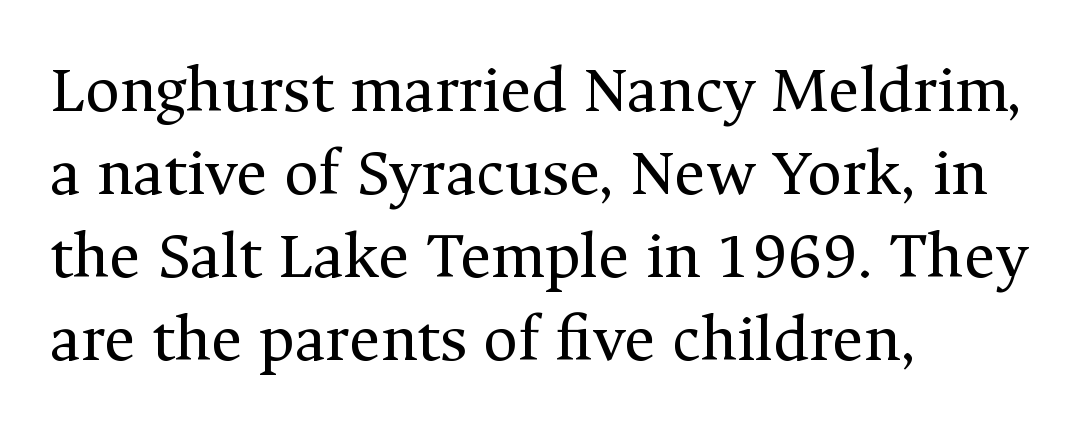
The image shows 67 px regular-weight serif type, upright; set left-aligned, line spacing 1.24x, normal letter spacing, not underlined; medium stroke contrast and a medium x-height.
